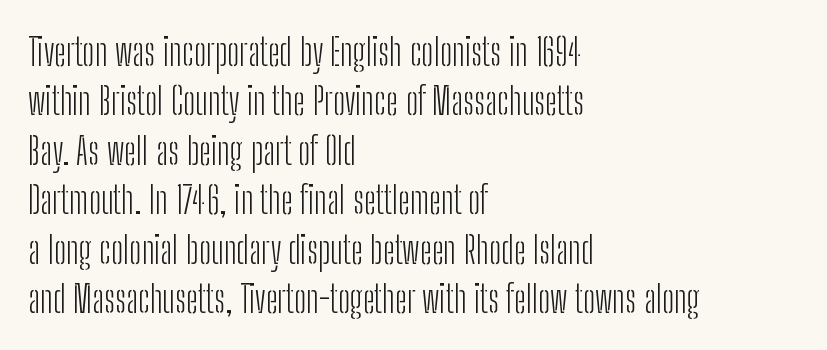
{"serif": "no", "italic": "no", "bold": "no", "weight": "light", "width": "condensed", "stroke_contrast": "low", "x_height": "medium", "monospaced": "no", "underline": "no", "align": "left", "line_spacing": "normal", "line_spacing_ratio": 1.3, "letter_spacing": "normal", "letter_spacing_em": 0.0, "glyph_px": 38}
